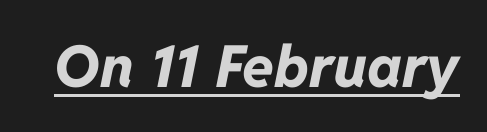
Stroke thickness is high; the sample reads as a true bold. Somebody hit Ctrl+U on this one — the words are underlined. Spacing verdict: proportional, widths tailored to each character. Caption: standard tracking, unaltered.
